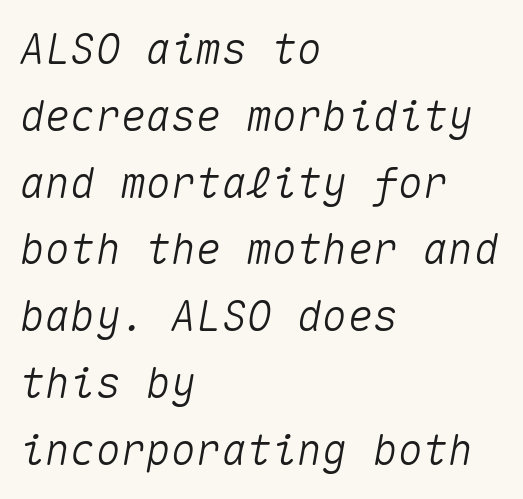
The image shows 42 px text type, italic (leaning right), monospaced; set left-aligned, normal line spacing (1.59x), normal letter spacing, not underlined; medium stroke contrast and a medium x-height.
